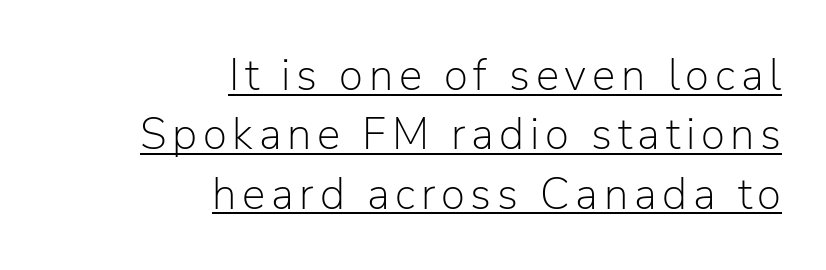
The image shows 44 px light sans-serif type, upright; set right-aligned, normal line spacing (1.35x), underlined; low stroke contrast and a medium x-height.
